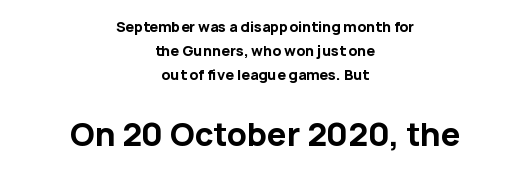
Between one letter and the next there's only the usual sliver of space. Notice how the stems are strictly vertical — no italics here. Leading: standard. Think of a printed novel: that variable character pitch is what you see here.
